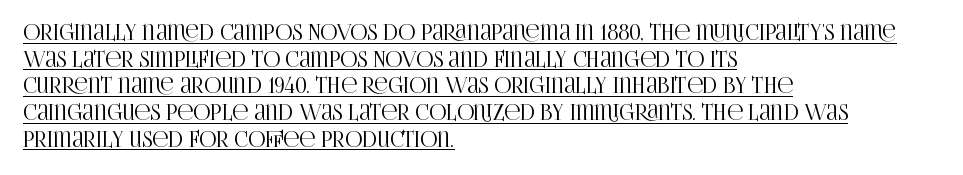
Teacher's note: observe the even left margin — that is flush-left alignment. Letter spacing: default. Rows of type keep a routine distance in the vertical direction. The type sits square on the baseline with zero lean. This is underlined copy, the kind a proofreader might mark for attention.
